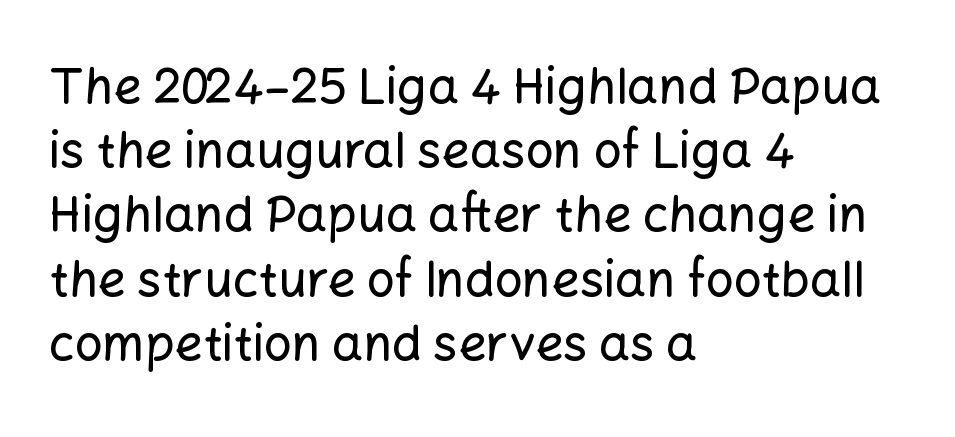
The image shows 49 px sans-serif type, upright; set left-aligned, normal line spacing (1.31x), normal letter spacing, not underlined; low stroke contrast and a medium x-height.
